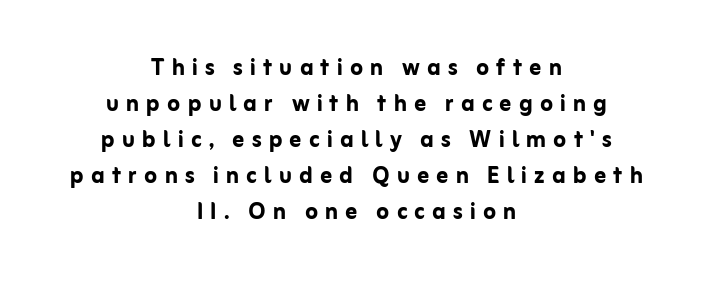
{"serif": "no", "italic": "no", "bold": "yes", "weight": "semibold", "width": "normal", "stroke_contrast": "low", "x_height": "medium", "monospaced": "no", "underline": "no", "align": "center", "line_spacing_ratio": 1.24, "letter_spacing": "wide", "letter_spacing_em": 0.25, "glyph_px": 29}
